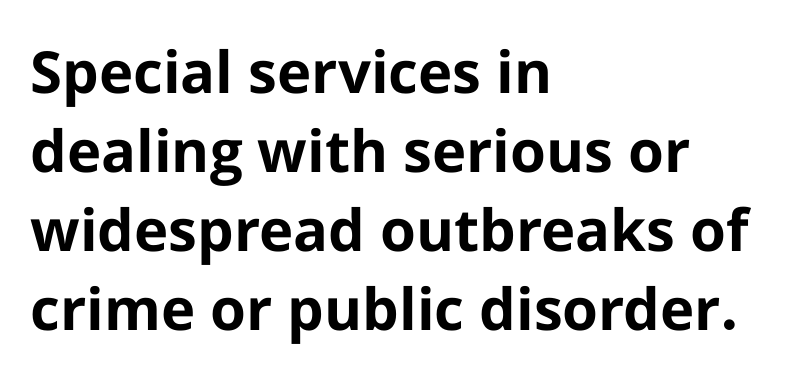
This is sans-serif lettering, the kind often seen on screens and signage. Glyph-to-glyph distance matches everyday printed text. Unlike italic type, these characters show no tilt at all. If you drew a ruler down the left edge, every line would touch it. The characters look thick and weighty, a clear bold.
